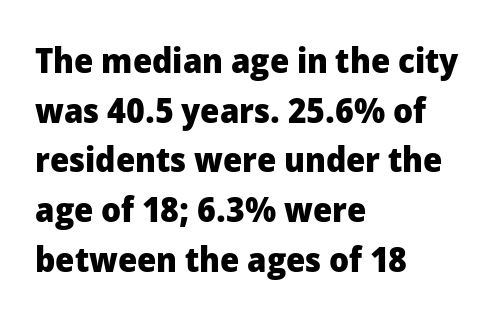
Q: Is the text bold? A: Yes.
Q: Is the text italic (slanted)? A: No, it is upright.
Q: Is the typeface a serif or a sans-serif typeface? A: Sans-serif.
Q: Is the text underlined? A: No.
Q: How is the paragraph aligned? A: Left-aligned.
Q: Is the spacing between letters normal or unusually wide? A: Normal.
Q: Is the spacing between lines tight, normal or loose? A: Normal.
Q: Width (condensed, normal, or wide)? A: Normal.
Q: Stroke contrast? A: Low.
Q: x-height? A: Medium.
Q: Monospaced? A: No.
